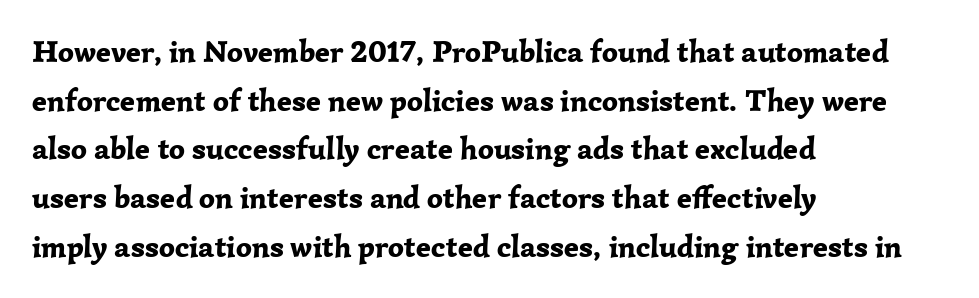
{"serif": "yes", "italic": "no", "bold": "yes", "weight": "bold", "width": "normal", "stroke_contrast": "low", "x_height": "medium", "monospaced": "no", "underline": "no", "align": "left", "line_spacing": "normal", "line_spacing_ratio": 1.57, "letter_spacing": "normal", "letter_spacing_em": 0.0, "glyph_px": 31}
